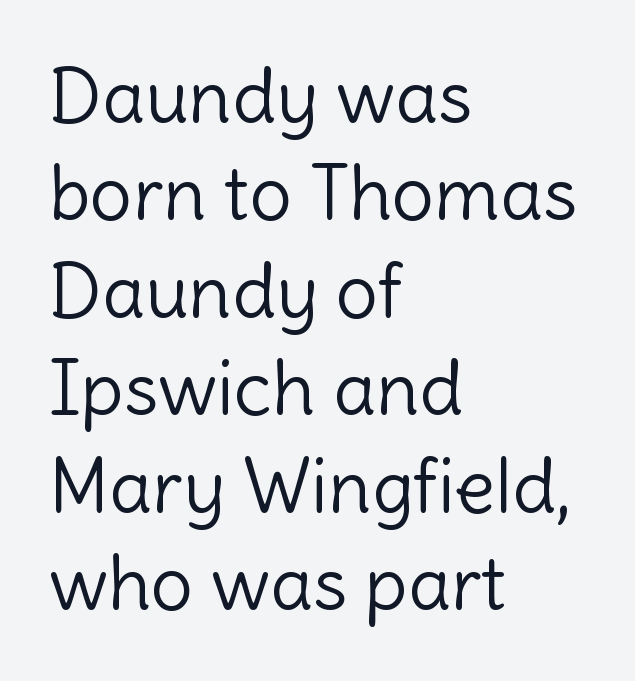
Q: Is the text bold? A: No.
Q: Is the text italic (slanted)? A: No, it is upright.
Q: Is the typeface a serif or a sans-serif typeface? A: Sans-serif.
Q: Is the text underlined? A: No.
Q: How is the paragraph aligned? A: Left-aligned.
Q: Is the spacing between letters normal or unusually wide? A: Normal.
Q: Is the spacing between lines tight, normal or loose? A: Normal.
Q: Width (condensed, normal, or wide)? A: Normal.
Q: x-height? A: Medium.
Q: Monospaced? A: No.
